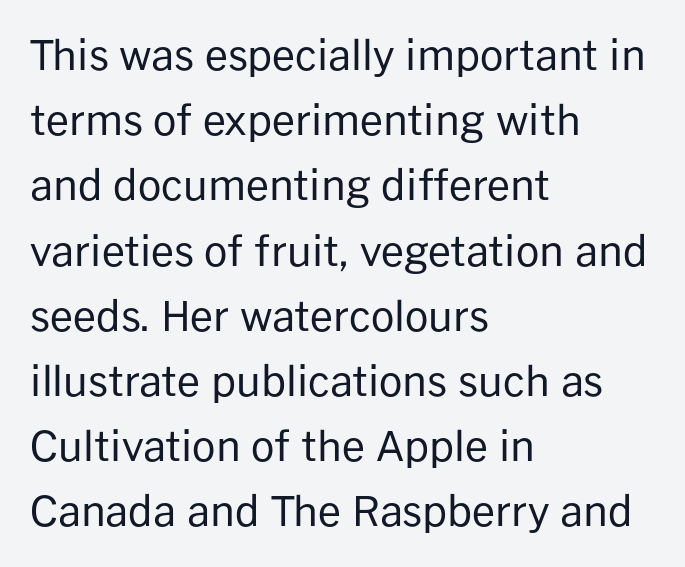
Q: Is the text bold? A: No.
Q: Is the text italic (slanted)? A: No, it is upright.
Q: Is the typeface a serif or a sans-serif typeface? A: Sans-serif.
Q: Is the text underlined? A: No.
Q: How is the paragraph aligned? A: Left-aligned.
Q: Is the spacing between letters normal or unusually wide? A: Normal.
Q: Is the spacing between lines tight, normal or loose? A: Normal.
Q: Width (condensed, normal, or wide)? A: Normal.
Q: Stroke contrast? A: Low.
Q: x-height? A: Medium.
Q: Monospaced? A: No.
